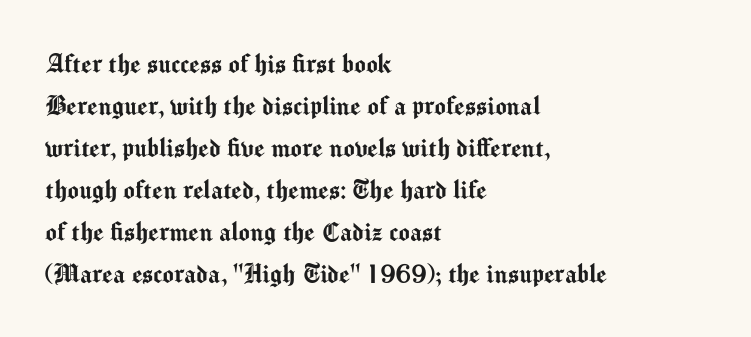
{"serif": "no", "italic": "no", "width": "normal", "stroke_contrast": "medium", "x_height": "medium", "monospaced": "no", "underline": "no", "align": "left", "line_spacing": "normal", "line_spacing_ratio": 1.4, "letter_spacing": "normal", "letter_spacing_em": 0.0, "glyph_px": 30}
